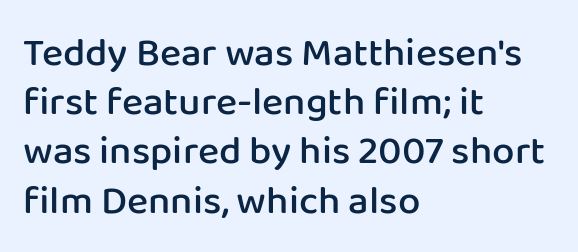
Q: Is the text bold? A: Semi-bold.
Q: Is the text italic (slanted)? A: No, it is upright.
Q: Is the typeface a serif or a sans-serif typeface? A: Sans-serif.
Q: Is the text underlined? A: No.
Q: How is the paragraph aligned? A: Left-aligned.
Q: Is the spacing between letters normal or unusually wide? A: Normal.
Q: Width (condensed, normal, or wide)? A: Normal.
Q: Stroke contrast? A: Low.
Q: x-height? A: Medium.
Q: Monospaced? A: No.
